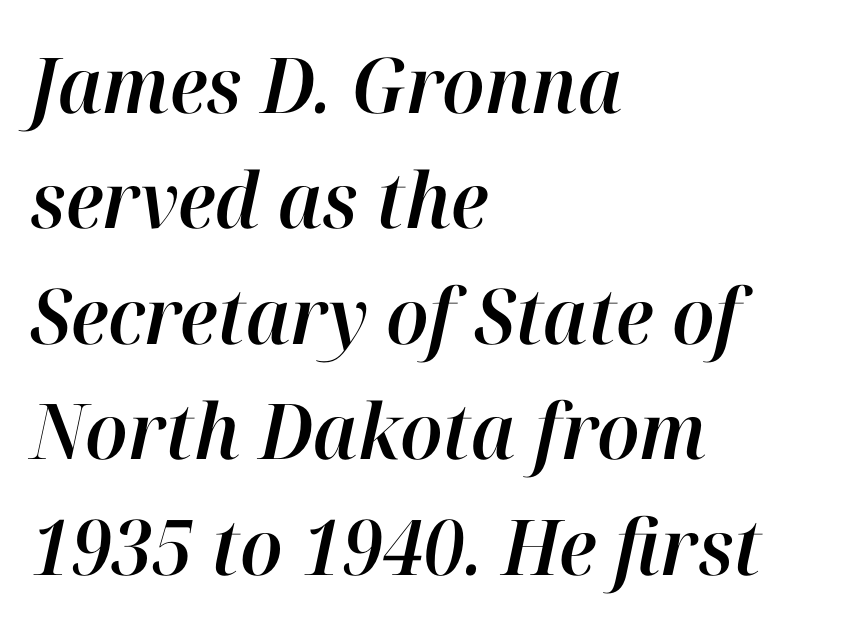
Q: Is the text italic (slanted)? A: Yes, it leans right by about 12 degrees.
Q: Is the text underlined? A: No.
Q: How is the paragraph aligned? A: Left-aligned.
Q: Is the spacing between letters normal or unusually wide? A: Normal.
Q: Is the spacing between lines tight, normal or loose? A: Normal.
Q: Width (condensed, normal, or wide)? A: Normal.
Q: Stroke contrast? A: High.
Q: x-height? A: Medium.
Q: Monospaced? A: No.
